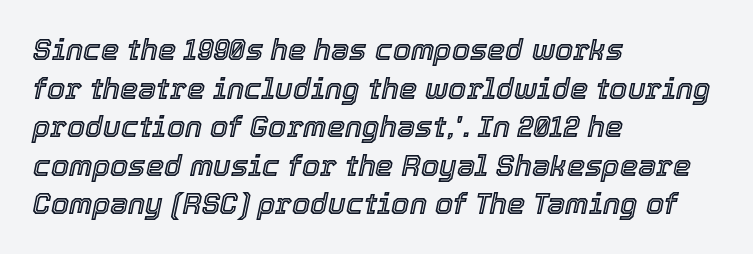
The image shows 29 px text type, italic (leaning right); set left-aligned, normal line spacing (1.33x), normal letter spacing, not underlined; a medium x-height.
